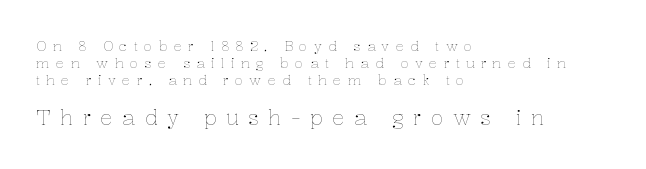
The image shows 21 px text type, upright; set left-aligned, line spacing 1.2x, unusually wide letter spacing (+0.44 em), not underlined; the second (bottom) block is 1.5x larger.
